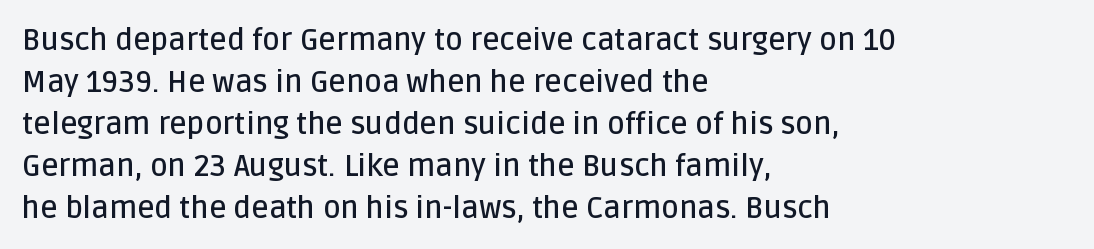
Regarding serifs, this sample does without them. The passage shown is not underscored anywhere. The letters stand upright; this is a roman face. Tracking here is standard; glyphs follow each other at the usual distance. Each letter keeps its own natural width here, so spacing adapts to shape.
